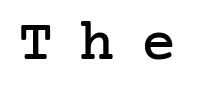
{"serif": "yes", "italic": "no", "width": "normal", "stroke_contrast": "low", "x_height": "medium", "underline": "no", "letter_spacing": "wide", "letter_spacing_em": 0.44, "glyph_px": 59}
